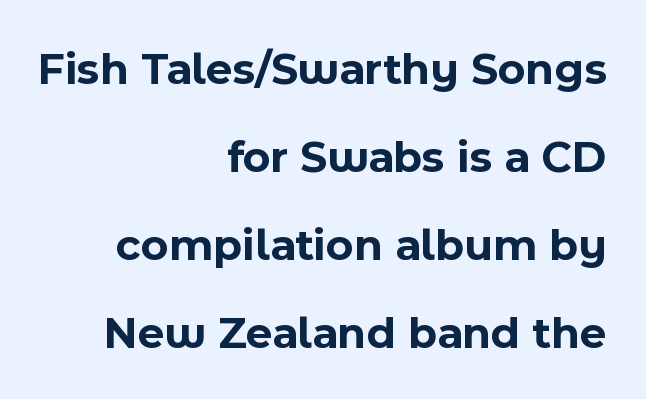
The image shows 46 px bold sans-serif type, upright; set right-aligned, loose line spacing (1.91x), normal letter spacing, not underlined; a medium x-height.
